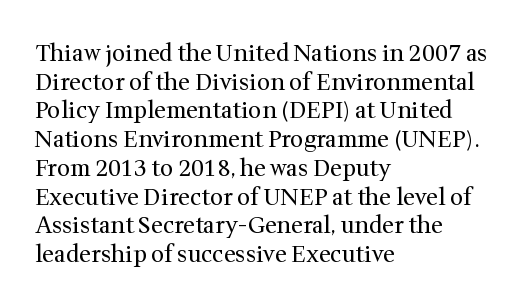
{"italic": "no", "bold": "no", "underline": "no", "align": "left", "line_spacing": "normal", "line_spacing_ratio": 1.25, "letter_spacing": "normal", "letter_spacing_em": 0.0, "glyph_px": 23}
